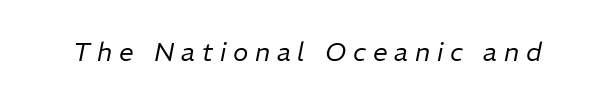
Q: Is the text bold? A: No.
Q: Is the text italic (slanted)? A: Yes, it leans right by about 11 degrees.
Q: Is the text underlined? A: No.
Q: Is the spacing between letters normal or unusually wide? A: Unusually wide.
